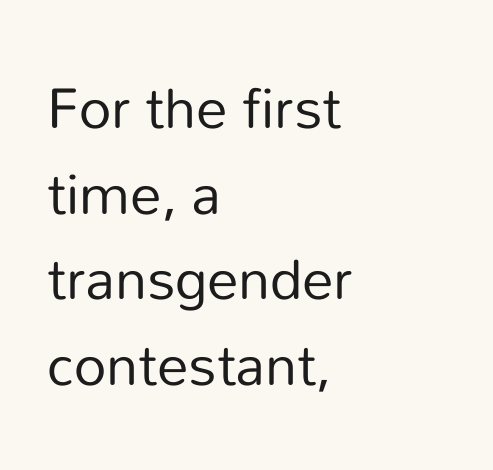
Q: Is the text bold? A: No.
Q: Is the text italic (slanted)? A: No, it is upright.
Q: Is the typeface a serif or a sans-serif typeface? A: Sans-serif.
Q: Is the text underlined? A: No.
Q: How is the paragraph aligned? A: Left-aligned.
Q: Is the spacing between letters normal or unusually wide? A: Normal.
Q: Is the spacing between lines tight, normal or loose? A: Normal.
Q: Width (condensed, normal, or wide)? A: Normal.
Q: Stroke contrast? A: Low.
Q: x-height? A: Medium.
Q: Monospaced? A: No.
